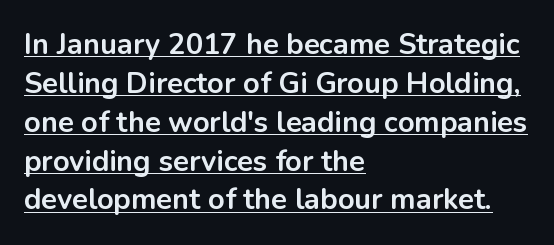
{"serif": "no", "italic": "no", "bold": "yes", "weight": "bold", "width": "normal", "stroke_contrast": "low", "x_height": "medium", "monospaced": "no", "underline": "yes", "align": "left", "line_spacing": "normal", "line_spacing_ratio": 1.34, "letter_spacing": "normal", "letter_spacing_em": 0.0, "glyph_px": 29}
